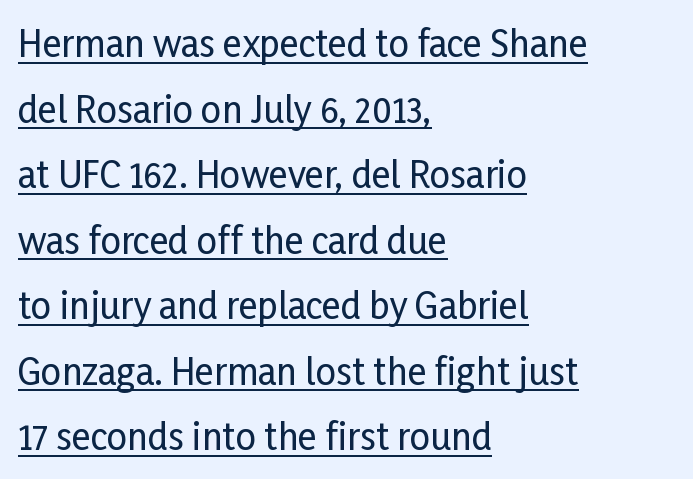
The image shows 36 px condensed sans-serif type, upright; set left-aligned, line spacing 1.82x, normal letter spacing, underlined; low stroke contrast and a medium x-height.
